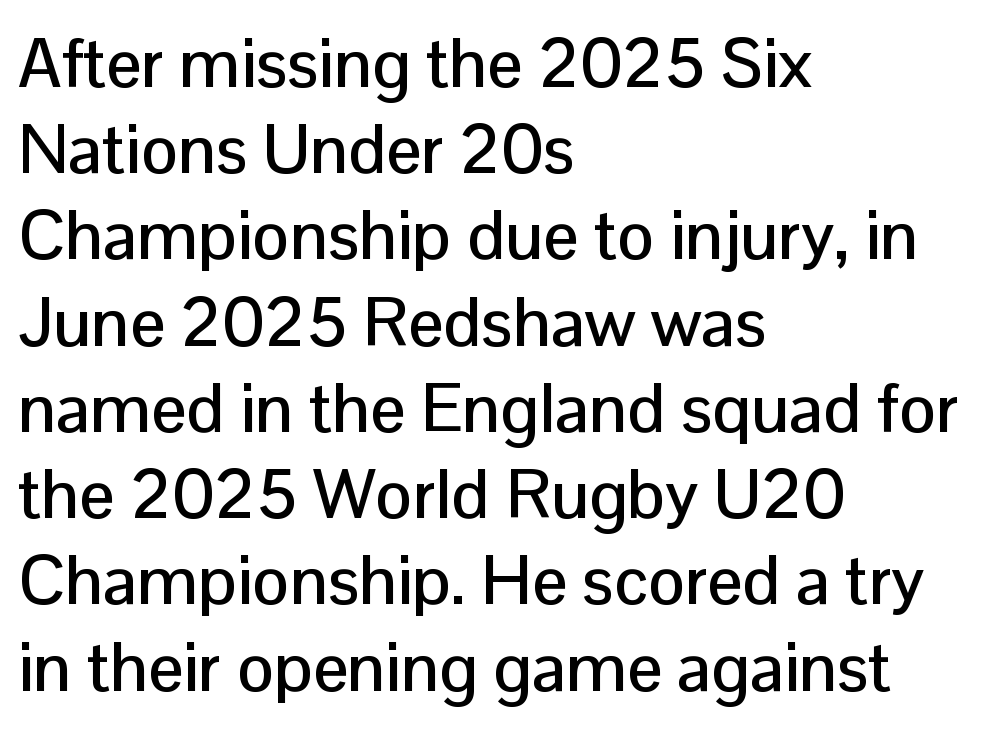
Each letter's strokes conclude bluntly, with no projecting serifs. The leading is moderate, giving the passage an even texture. Horizontally, the lines are justified to the leading edge only. The passage shown has conventional tracking throughout. Looks like regular typesetting: each glyph gets only the width it needs. Vertical strokes here are truly vertical.
